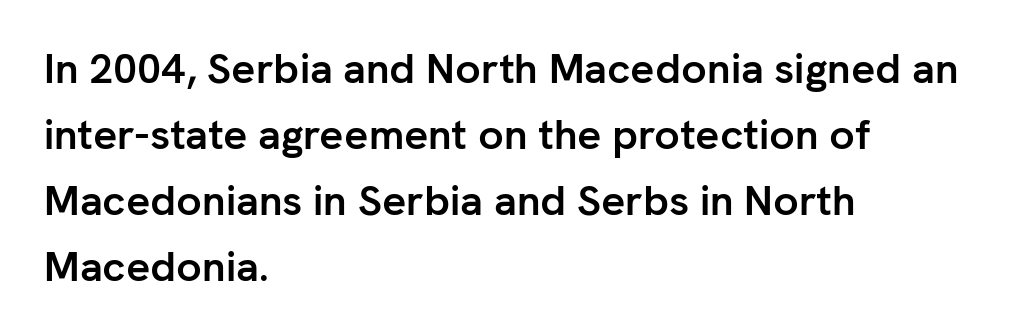
{"serif": "no", "italic": "no", "bold": "yes", "weight": "semibold", "width": "normal", "stroke_contrast": "low", "x_height": "medium", "monospaced": "no", "underline": "no", "align": "left", "line_spacing": "normal", "line_spacing_ratio": 1.57, "letter_spacing": "normal", "letter_spacing_em": 0.0, "glyph_px": 42}
